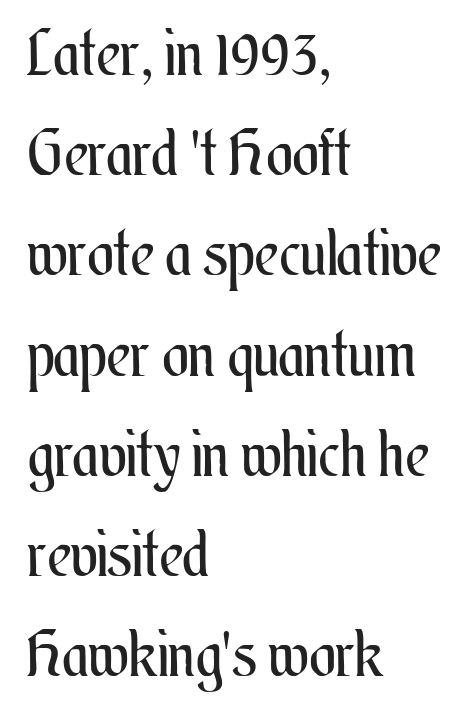
{"italic": "no", "bold": "no", "weight": "regular", "width": "condensed", "stroke_contrast": "medium", "x_height": "small", "monospaced": "no", "underline": "no", "align": "left", "line_spacing": "normal", "line_spacing_ratio": 1.59, "letter_spacing": "normal", "letter_spacing_em": 0.0, "glyph_px": 63}
